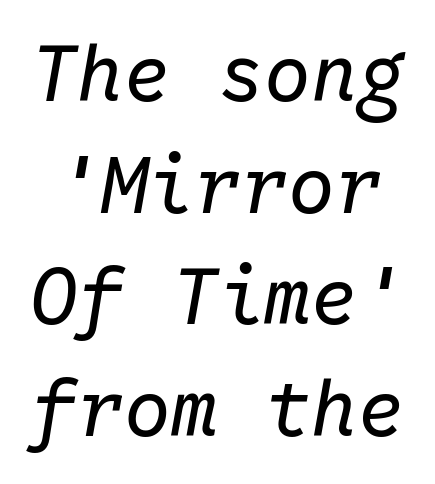
The image shows 78 px regular-weight type, italic (leaning right), monospaced; set normal line spacing (1.43x), normal letter spacing, not underlined; low stroke contrast and a medium x-height.
